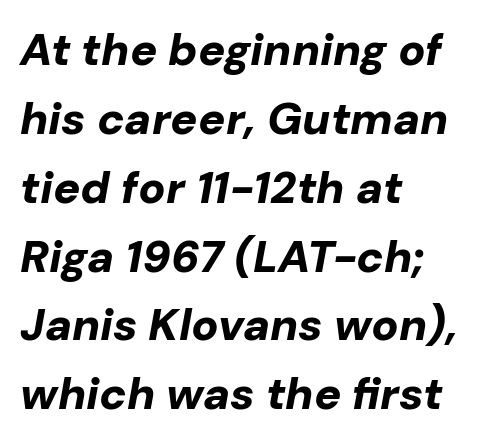
{"italic": "yes", "lean": "right", "slant_degrees": 10, "bold": "yes", "weight": "bold", "width": "normal", "stroke_contrast": "low", "x_height": "medium", "monospaced": "no", "underline": "no", "align": "left", "line_spacing": "normal", "line_spacing_ratio": 1.53, "letter_spacing": "normal", "letter_spacing_em": 0.0, "glyph_px": 45}
